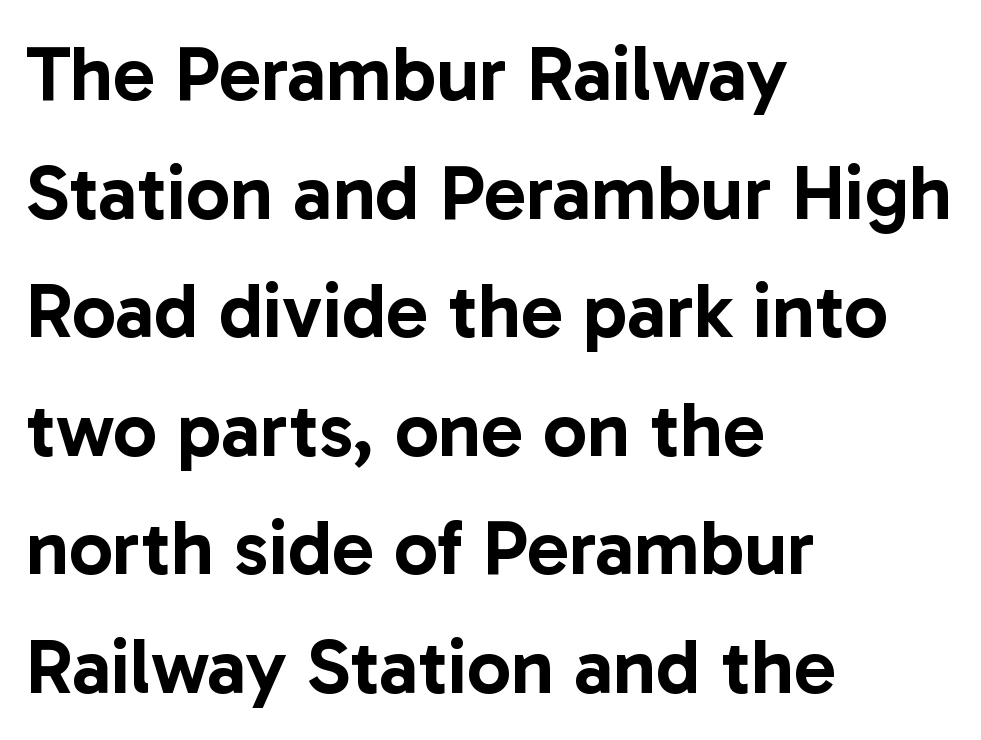
Q: Is the text italic (slanted)? A: No, it is upright.
Q: Is the typeface a serif or a sans-serif typeface? A: Sans-serif.
Q: Is the text underlined? A: No.
Q: How is the paragraph aligned? A: Left-aligned.
Q: Is the spacing between letters normal or unusually wide? A: Normal.
Q: Is the spacing between lines tight, normal or loose? A: Normal.
Q: Width (condensed, normal, or wide)? A: Normal.
Q: Stroke contrast? A: Low.
Q: x-height? A: Medium.
Q: Monospaced? A: No.
